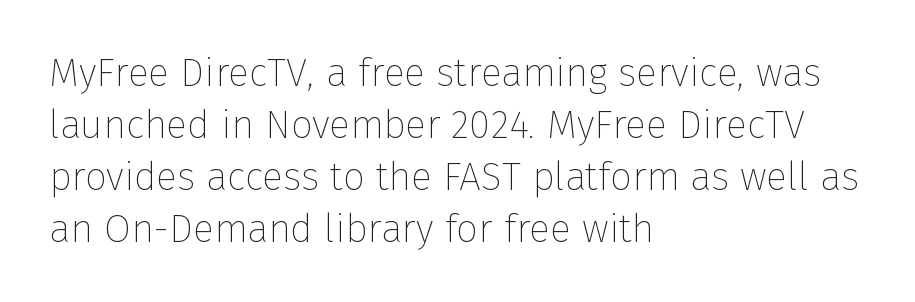
The image shows 39 px thin sans-serif type, upright; set left-aligned, normal line spacing (1.33x), normal letter spacing, not underlined; low stroke contrast and a medium x-height.
